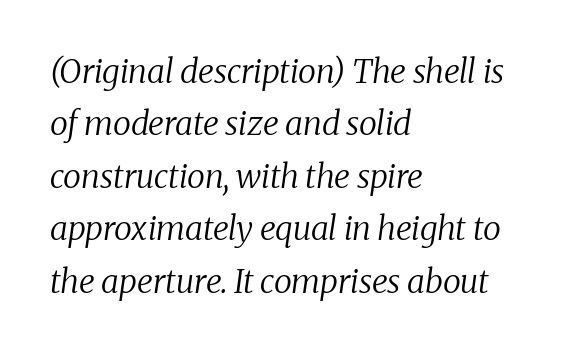
Q: Is the text bold? A: No.
Q: Is the text italic (slanted)? A: Yes, it leans right by about 8 degrees.
Q: Is the typeface a serif or a sans-serif typeface? A: Serif.
Q: Is the text underlined? A: No.
Q: How is the paragraph aligned? A: Left-aligned.
Q: Is the spacing between letters normal or unusually wide? A: Normal.
Q: Is the spacing between lines tight, normal or loose? A: Normal.
Q: Width (condensed, normal, or wide)? A: Normal.
Q: Stroke contrast? A: Medium.
Q: x-height? A: Medium.
Q: Monospaced? A: No.
